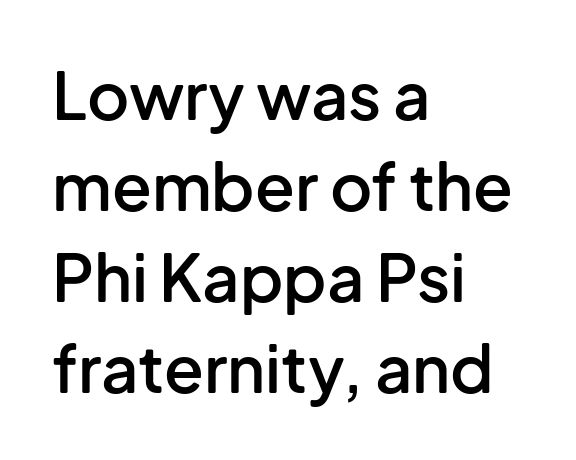
Q: Is the text bold? A: Semi-bold.
Q: Is the text italic (slanted)? A: No, it is upright.
Q: Is the typeface a serif or a sans-serif typeface? A: Sans-serif.
Q: Is the text underlined? A: No.
Q: How is the paragraph aligned? A: Left-aligned.
Q: Is the spacing between letters normal or unusually wide? A: Normal.
Q: Is the spacing between lines tight, normal or loose? A: Normal.
Q: Width (condensed, normal, or wide)? A: Normal.
Q: Stroke contrast? A: Low.
Q: x-height? A: Medium.
Q: Monospaced? A: No.
